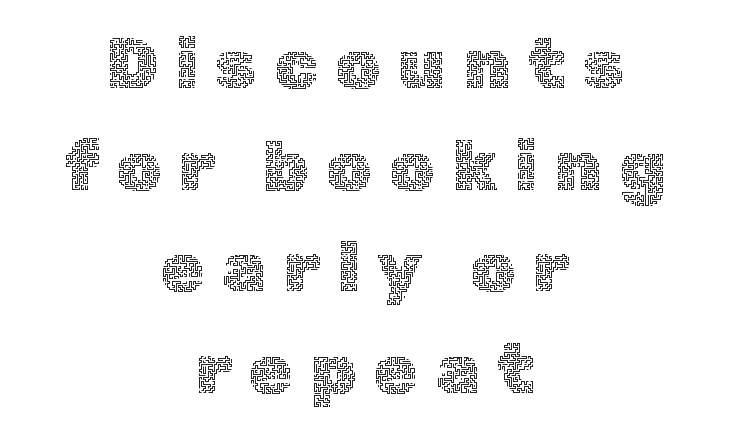
Substantial extra tracking has been applied to these lines. A roman cut, with each character standing at attention. Here the designer chose a conventional face with non-uniform glyph widths. The lines are quadded center. Each stroke keeps to a modest, everyday thickness or less. Anything drawn beneath the words? Only blank space.
